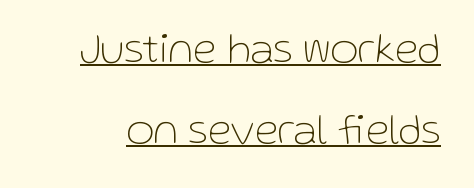
The image shows 43 px thin sans-serif type, upright; set line spacing 1.88x, normal letter spacing, underlined; low stroke contrast and a medium x-height.
